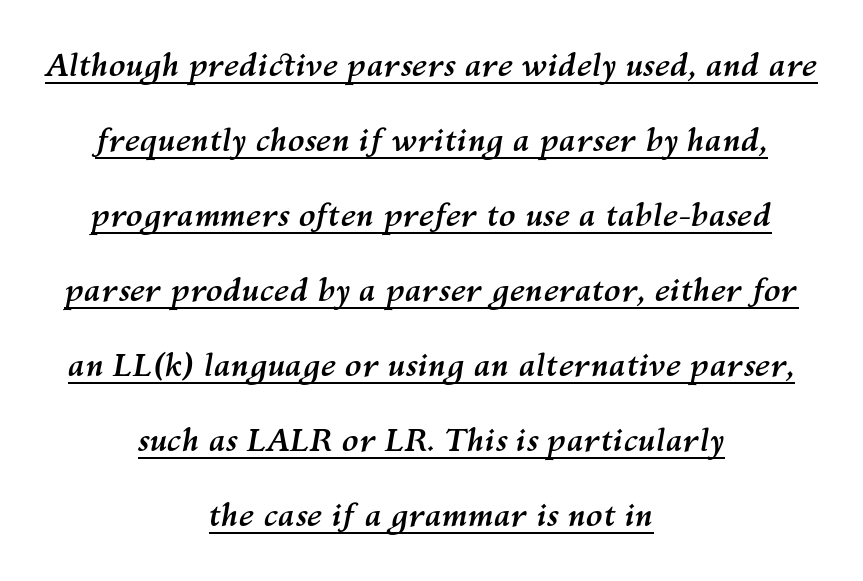
Q: Is the text bold? A: Yes.
Q: Is the text italic (slanted)? A: Yes, it leans right by about 10 degrees.
Q: Is the text underlined? A: Yes.
Q: How is the paragraph aligned? A: Centered.
Q: Is the spacing between letters normal or unusually wide? A: Normal.
Q: Is the spacing between lines tight, normal or loose? A: Loose.
Q: Width (condensed, normal, or wide)? A: Normal.
Q: Stroke contrast? A: Medium.
Q: x-height? A: Medium.
Q: Monospaced? A: No.
